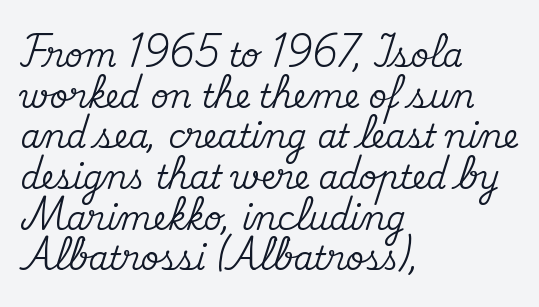
A serif font was chosen for this passage. Notice how the passage keeps a crisp vertical edge on the left only. This rendering leaves character spacing at its baseline value. The passage shown stacks its lines at a standard gap. The gap between lines stays unmarked.
